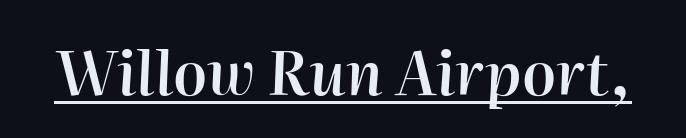
Looks like someone drew a line under every word here. Do the characters align in a grid? No, the font is proportional. Caption: standard tracking, unaltered. Designer's note — italics engaged.
